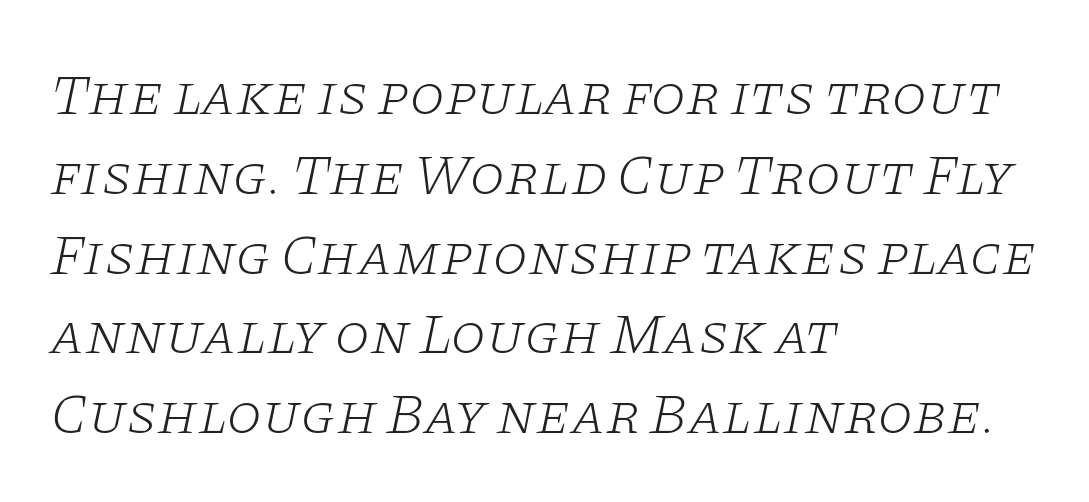
Q: Is the text bold? A: No.
Q: Is the text italic (slanted)? A: Yes, it leans right by about 11 degrees.
Q: Is the typeface a serif or a sans-serif typeface? A: Serif.
Q: Is the text underlined? A: No.
Q: How is the paragraph aligned? A: Left-aligned.
Q: Is the spacing between letters normal or unusually wide? A: Normal.
Q: Is the spacing between lines tight, normal or loose? A: Normal.
Q: Width (condensed, normal, or wide)? A: Wide.
Q: Stroke contrast? A: Low.
Q: x-height? A: Large.
Q: Monospaced? A: No.
